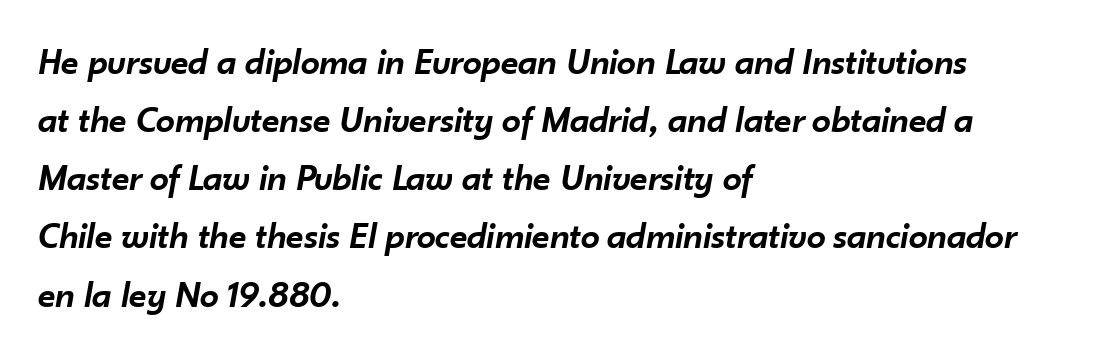
Q: Is the text bold? A: Semi-bold.
Q: Is the text italic (slanted)? A: Yes, it leans right by about 10 degrees.
Q: Is the text underlined? A: No.
Q: How is the paragraph aligned? A: Left-aligned.
Q: Is the spacing between letters normal or unusually wide? A: Normal.
Q: Is the spacing between lines tight, normal or loose? A: Normal.
Q: Width (condensed, normal, or wide)? A: Normal.
Q: Stroke contrast? A: Low.
Q: x-height? A: Small.
Q: Monospaced? A: No.
